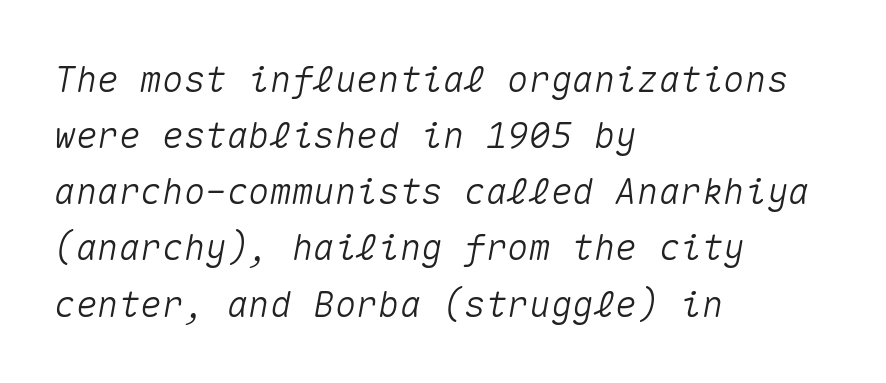
The image shows 36 px text type, italic (leaning right), monospaced; set left-aligned, normal line spacing (1.56x), normal letter spacing, not underlined; medium stroke contrast and a medium x-height.
